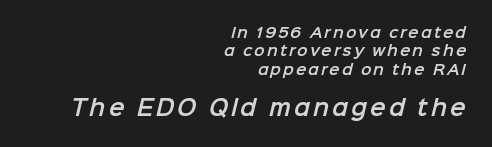
{"underline": "no", "align": "right", "line_spacing": "normal", "line_spacing_ratio": 1.32, "larger_block": "second", "size_ratio": 1.5, "glyph_px": 21}
